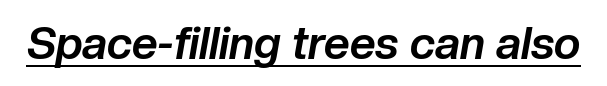
Summary of weight: heavy, a full bold. This is oblique type, the kind used for emphasis or titles. Here the designer chose a conventional face with non-uniform glyph widths. The glyphs are accompanied by a horizontal stroke just below them.
